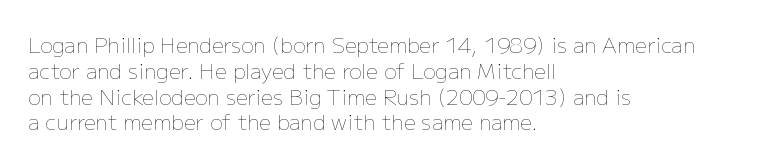
{"italic": "no", "bold": "no", "underline": "no", "align": "left", "line_spacing_ratio": 1.23, "letter_spacing": "normal", "letter_spacing_em": 0.0, "glyph_px": 21}
